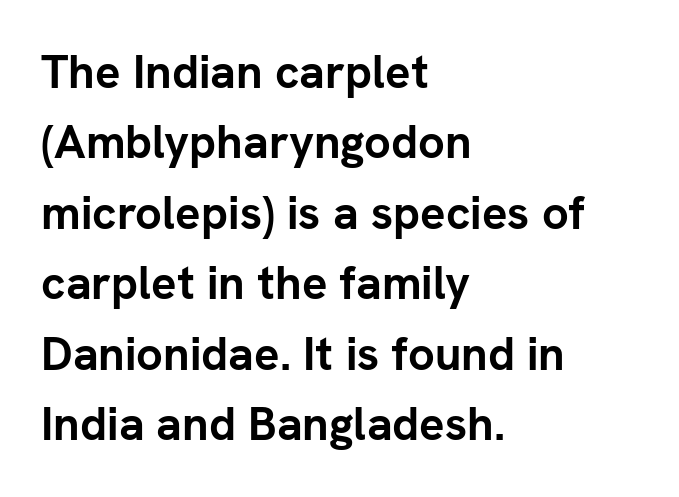
The gaps between neighbouring characters are ordinary and unremarkable. Chunky letters — that's bold for sure. The lettering holds an erect, upright posture throughout. No feet cap the strokes, marking this as sans-serif type. Words float on clear page, feet unadorned.
